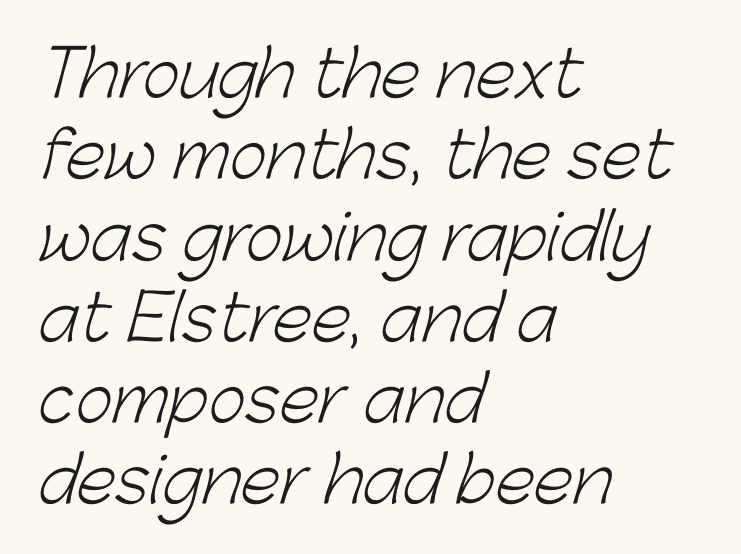
Q: Is the text bold? A: No.
Q: Is the typeface a serif or a sans-serif typeface? A: Sans-serif.
Q: Is the text underlined? A: No.
Q: How is the paragraph aligned? A: Left-aligned.
Q: Is the spacing between letters normal or unusually wide? A: Normal.
Q: Is the spacing between lines tight, normal or loose? A: Normal.
Q: Width (condensed, normal, or wide)? A: Normal.
Q: Stroke contrast? A: Low.
Q: x-height? A: Medium.
Q: Monospaced? A: No.
